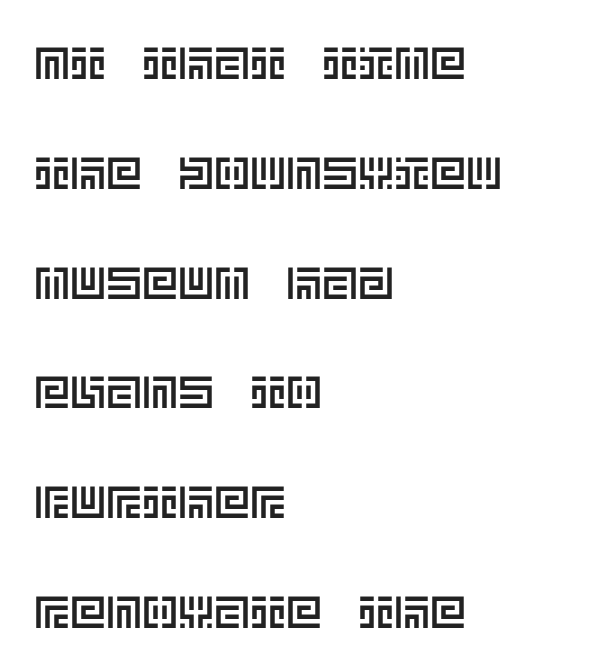
The image shows 45 px text type, upright; set left-aligned, loose line spacing (2.44x), normal letter spacing, not underlined; a large x-height.
